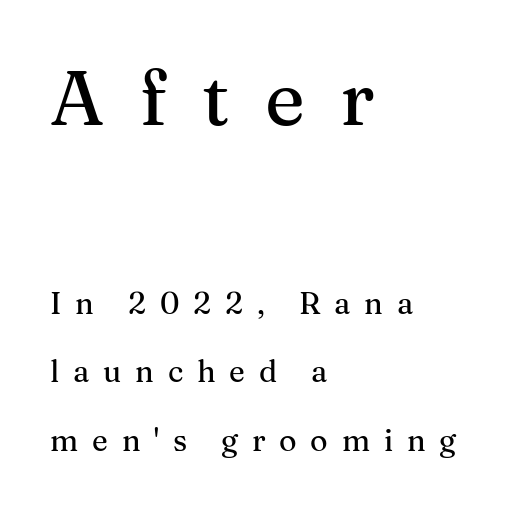
Q: Is the text italic (slanted)? A: No, it is upright.
Q: Is the typeface a serif or a sans-serif typeface? A: Serif.
Q: Is the text underlined? A: No.
Q: How is the paragraph aligned? A: Left-aligned.
Q: Is the spacing between letters normal or unusually wide? A: Unusually wide.
Q: Is the spacing between lines tight, normal or loose? A: Loose.
Q: Which block of text is set in a larger size, the first (top) or the second (bottom)? A: The first (top) one.
Q: Width (condensed, normal, or wide)? A: Normal.
Q: Stroke contrast? A: Medium.
Q: x-height? A: Medium.
Q: Monospaced? A: No.
